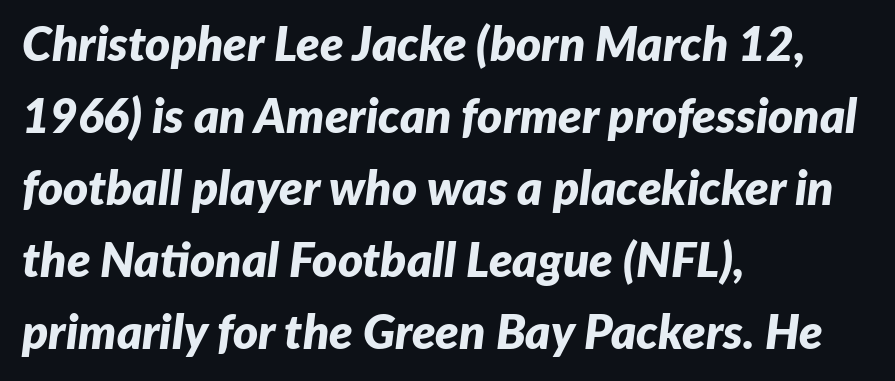
The image shows 48 px bold type, italic (leaning right); set left-aligned, normal line spacing (1.5x), normal letter spacing, not underlined; low stroke contrast and a medium x-height.
